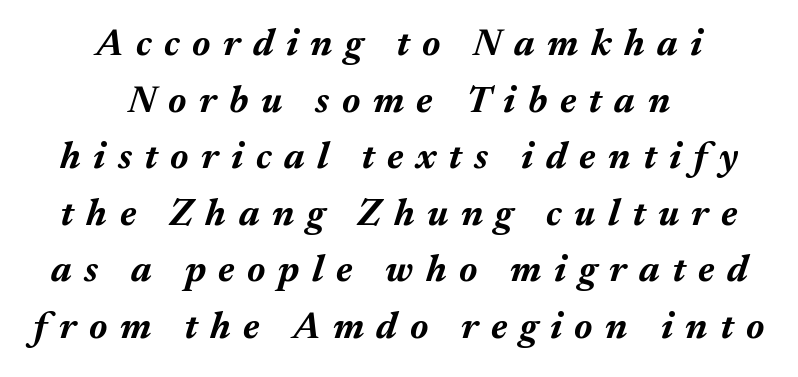
Q: Is the text bold? A: Yes.
Q: Is the text italic (slanted)? A: Yes, it leans right by about 17 degrees.
Q: Is the text underlined? A: No.
Q: How is the paragraph aligned? A: Centered.
Q: Is the spacing between letters normal or unusually wide? A: Unusually wide.
Q: Is the spacing between lines tight, normal or loose? A: Normal.
Q: Width (condensed, normal, or wide)? A: Normal.
Q: Stroke contrast? A: Medium.
Q: x-height? A: Medium.
Q: Monospaced? A: No.
